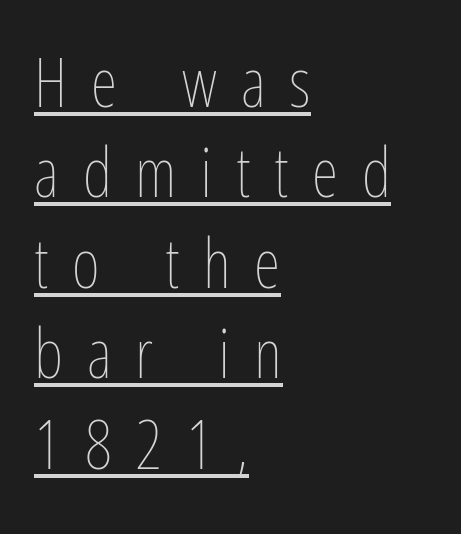
{"italic": "no", "bold": "no", "weight": "thin", "width": "condensed", "stroke_contrast": "low", "x_height": "medium", "monospaced": "no", "underline": "yes", "align": "left", "line_spacing": "normal", "line_spacing_ratio": 1.33, "letter_spacing": "wide", "letter_spacing_em": 0.35, "glyph_px": 68}
